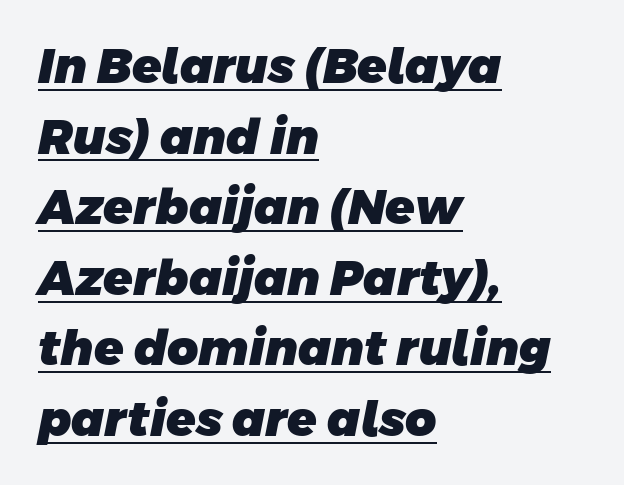
{"serif": "no", "bold": "yes", "weight": "heavy", "width": "normal", "stroke_contrast": "low", "x_height": "large", "monospaced": "no", "underline": "yes", "align": "left", "line_spacing": "normal", "line_spacing_ratio": 1.47, "letter_spacing": "normal", "letter_spacing_em": 0.0, "glyph_px": 48}
